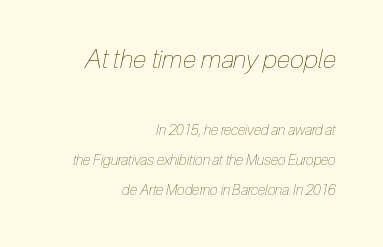
{"italic": "yes", "lean": "right", "slant_degrees": 12, "bold": "no", "underline": "no", "align": "right", "line_spacing": "loose", "line_spacing_ratio": 2.16, "letter_spacing": "normal", "letter_spacing_em": 0.0, "larger_block": "first", "size_ratio": 1.86, "glyph_px": 26}
